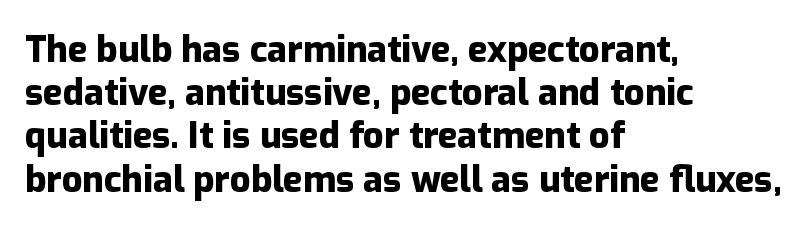
What weight is shown? A full bold with thick strokes. The rendering uses natural spacing where letterforms have individual widths. Each line starts at the same left margin while the right side varies. The tracking reads as untouched default to a designer's eye. The letters carry no serifs — their stems end cleanly without finishing strokes. Quick note: underline off.
